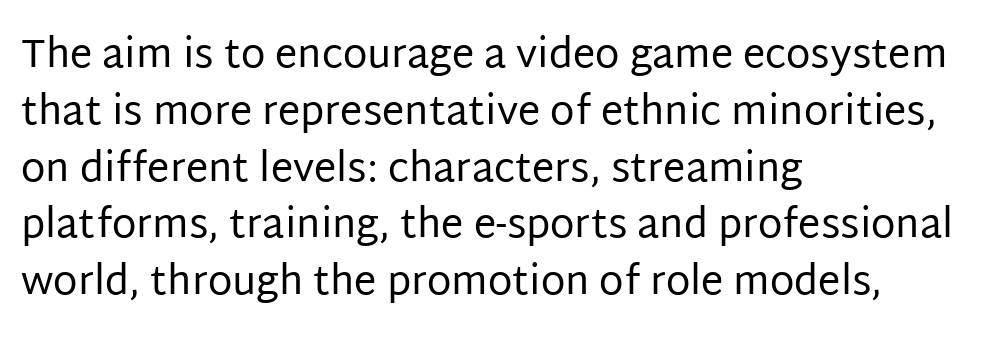
Q: Is the text bold? A: No.
Q: Is the text italic (slanted)? A: No, it is upright.
Q: Is the typeface a serif or a sans-serif typeface? A: Sans-serif.
Q: Is the text underlined? A: No.
Q: How is the paragraph aligned? A: Left-aligned.
Q: Is the spacing between letters normal or unusually wide? A: Normal.
Q: Is the spacing between lines tight, normal or loose? A: Normal.
Q: Width (condensed, normal, or wide)? A: Normal.
Q: Stroke contrast? A: Low.
Q: x-height? A: Large.
Q: Monospaced? A: No.
